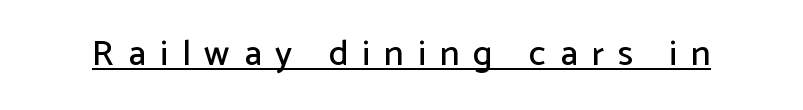
Q: Is the text italic (slanted)? A: No, it is upright.
Q: Is the typeface a serif or a sans-serif typeface? A: Sans-serif.
Q: Is the text underlined? A: Yes.
Q: Is the spacing between letters normal or unusually wide? A: Unusually wide.
Q: Width (condensed, normal, or wide)? A: Normal.
Q: Stroke contrast? A: Low.
Q: x-height? A: Medium.
Q: Monospaced? A: No.
